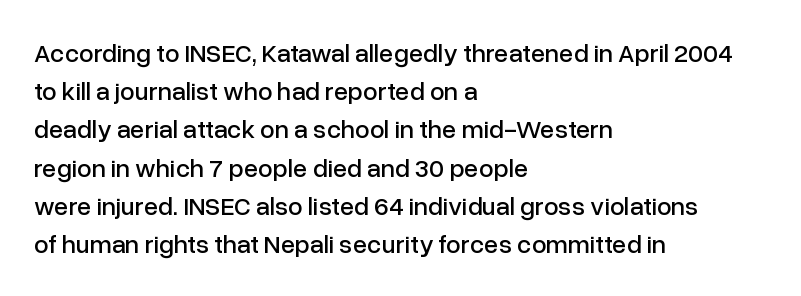
{"italic": "no", "underline": "no", "align": "left", "line_spacing": "normal", "line_spacing_ratio": 1.47, "letter_spacing": "normal", "letter_spacing_em": 0.0, "glyph_px": 26}
